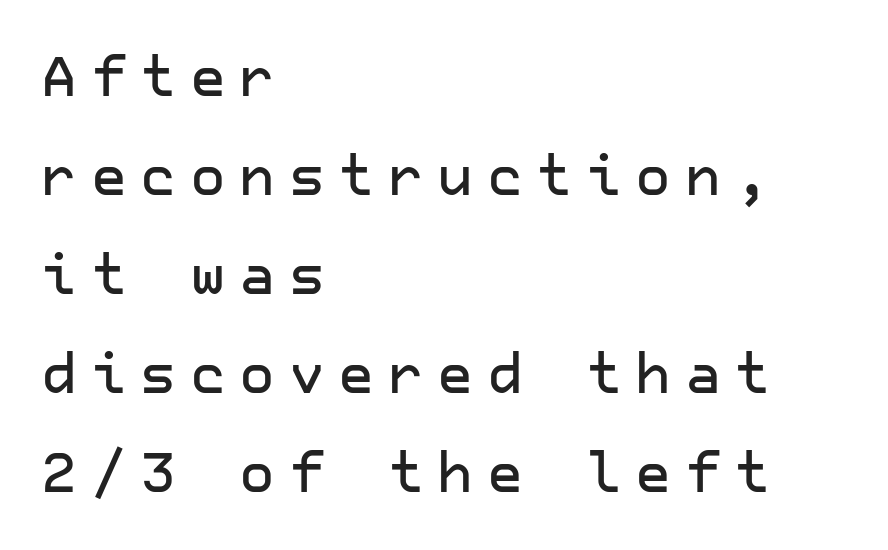
{"serif": "no", "italic": "no", "width": "normal", "stroke_contrast": "low", "x_height": "medium", "underline": "no", "align": "left", "line_spacing_ratio": 1.8, "letter_spacing": "wide", "letter_spacing_em": 0.25, "glyph_px": 55}
